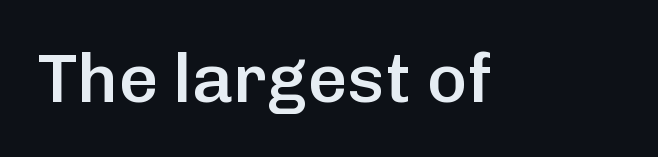
Q: Is the text bold? A: Semi-bold.
Q: Is the text italic (slanted)? A: No, it is upright.
Q: Is the typeface a serif or a sans-serif typeface? A: Sans-serif.
Q: Is the text underlined? A: No.
Q: Is the spacing between letters normal or unusually wide? A: Normal.
Q: Width (condensed, normal, or wide)? A: Normal.
Q: Stroke contrast? A: Low.
Q: x-height? A: Medium.
Q: Monospaced? A: No.
